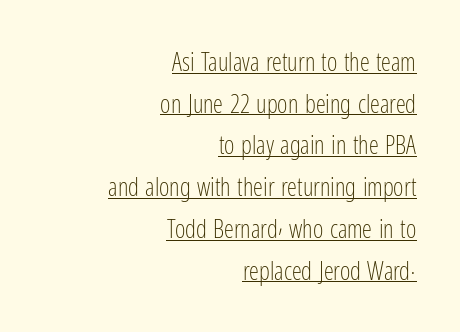
Between one letter and the next there's only the usual sliver of space. Like a heading marked for emphasis, these lines bear an underscore. The vertical gap from one line to the next is medium. Alignment: flush right. Style check: upright. The face looks like a standard text weight, possibly lighter.
